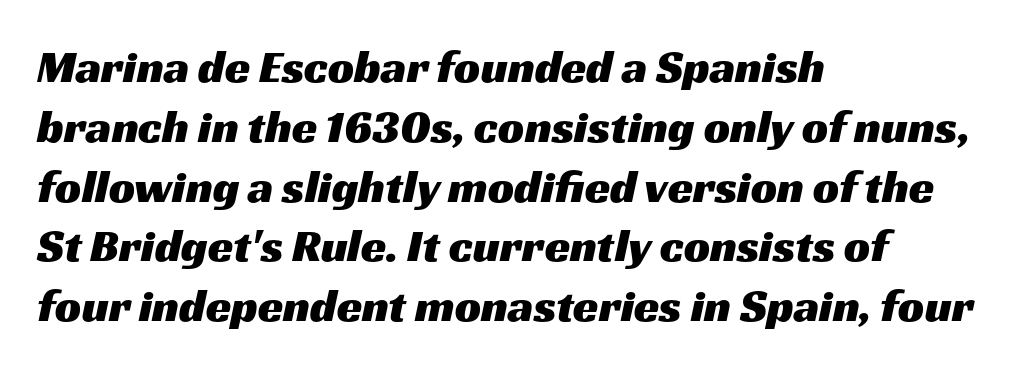
Compared with a centered layout, this one pins lines to the left instead. Stroke terminals: plain, sans-serif. Has an underline been added? It has not. Proportional: the letters do not fall into vertical columns.
